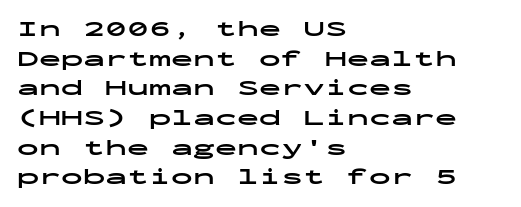
Caption: standard tracking, unaltered. Bold? Absolutely — the strokes are thick and heavy. Where is the straight margin? On the left. The line-height multiplier appears to be the usual default. Underlining? Definitely not there. Upright lettering throughout.
